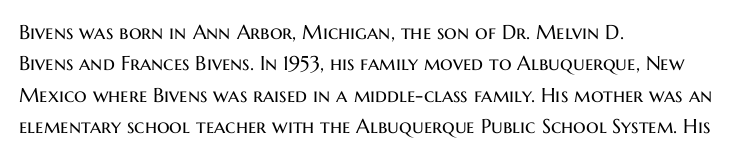
Line spacing here is normal. A typesetter would mark this as roman, not italic. The specimen omits any rule beneath the text block's lines. The rag falls on the right side of this text block. The characters are drawn with everyday or finer stroke widths.
